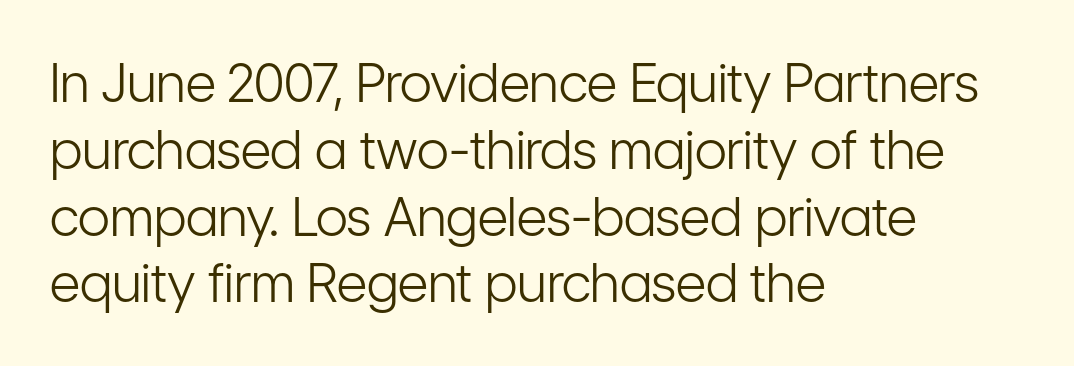
Has an underline been added? It has not. Nothing unusual about the tracking: characters are spaced as the font intends. The face used here is a sans, in the tradition of grotesques and geometrics. Line spacing here is normal.
